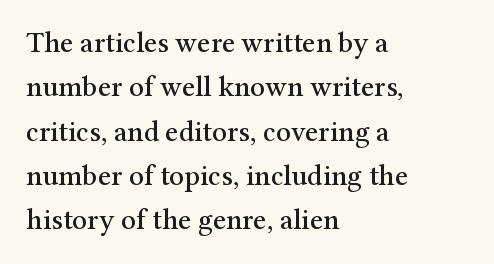
Q: Is the text italic (slanted)? A: No, it is upright.
Q: Is the typeface a serif or a sans-serif typeface? A: Serif.
Q: Is the text underlined? A: No.
Q: How is the paragraph aligned? A: Left-aligned.
Q: Is the spacing between letters normal or unusually wide? A: Normal.
Q: Is the spacing between lines tight, normal or loose? A: Normal.
Q: Width (condensed, normal, or wide)? A: Normal.
Q: Stroke contrast? A: Medium.
Q: x-height? A: Medium.
Q: Monospaced? A: No.
